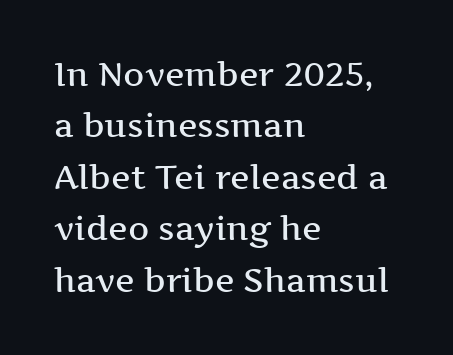
{"serif": "yes", "italic": "no", "bold": "semi", "weight": "semibold", "width": "wide", "stroke_contrast": "medium", "x_height": "medium", "monospaced": "no", "underline": "no", "align": "left", "line_spacing": "normal", "line_spacing_ratio": 1.56, "letter_spacing": "normal", "letter_spacing_em": 0.0, "glyph_px": 33}
